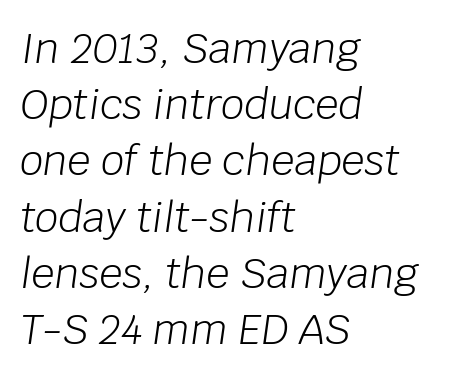
Q: Is the text bold? A: No.
Q: Is the text italic (slanted)? A: Yes, it leans right by about 8 degrees.
Q: Is the text underlined? A: No.
Q: How is the paragraph aligned? A: Left-aligned.
Q: Is the spacing between letters normal or unusually wide? A: Normal.
Q: Is the spacing between lines tight, normal or loose? A: Normal.
Q: Width (condensed, normal, or wide)? A: Normal.
Q: Stroke contrast? A: Low.
Q: x-height? A: Large.
Q: Monospaced? A: No.
